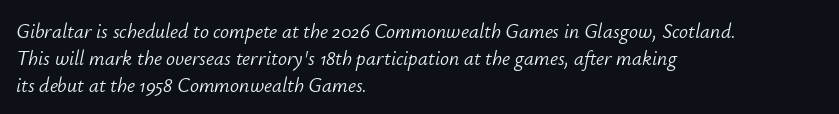
The axis of the letterforms is tilted away from vertical. Standard letterfit; no display-style spreading of the glyphs. This sample keeps an unexceptional amount of space between lines. The typesetting does not lean heavy: it is not bold. The specimen omits any rule beneath the text block's lines.
